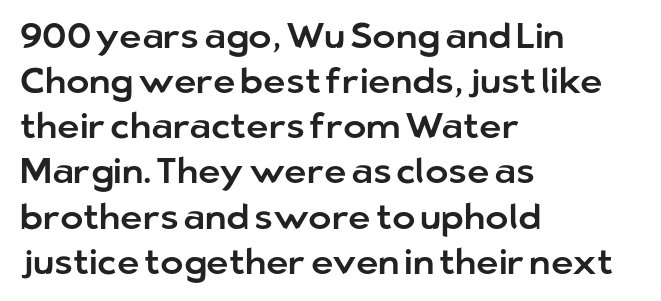
Q: Is the text italic (slanted)? A: No, it is upright.
Q: Is the typeface a serif or a sans-serif typeface? A: Sans-serif.
Q: Is the text underlined? A: No.
Q: How is the paragraph aligned? A: Left-aligned.
Q: Is the spacing between letters normal or unusually wide? A: Normal.
Q: Is the spacing between lines tight, normal or loose? A: Normal.
Q: Width (condensed, normal, or wide)? A: Normal.
Q: Stroke contrast? A: Low.
Q: x-height? A: Medium.
Q: Monospaced? A: No.
